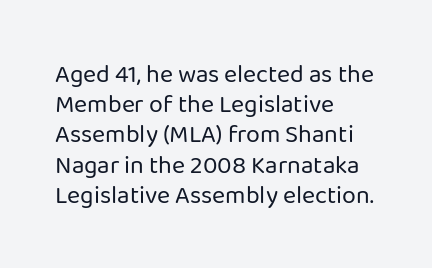
In terms of posture, this sample is upright. The rendering keeps characters at their native spacing. Caption: face not bold, strokes unweighted. The string is rendered with underlining switched off. Horizontal alignment here is leftward, the default for most running prose.
